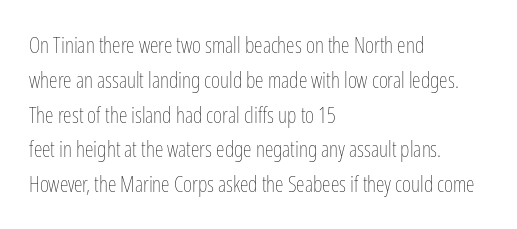
{"italic": "no", "bold": "no", "underline": "no", "align": "left", "line_spacing": "normal", "line_spacing_ratio": 1.58, "letter_spacing": "normal", "letter_spacing_em": 0.0, "glyph_px": 22}
